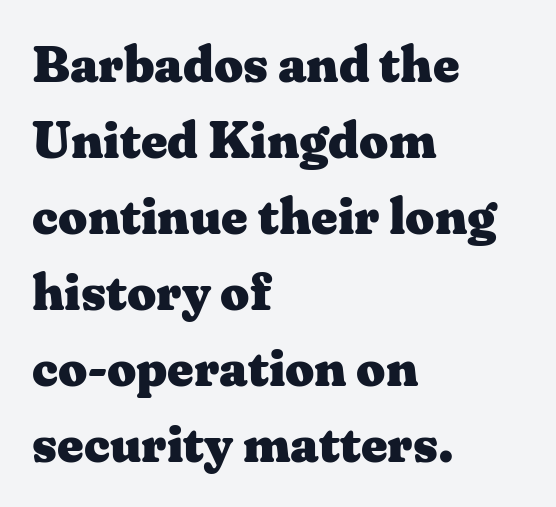
What stands out about the letter spacing? Nothing — it is the standard amount. Type style note: has serifs. Whoever set this chose a conventional vertical rhythm. Does the lettering tilt? It doesn't — this is upright. Line beginnings align vertically; line endings do not.
